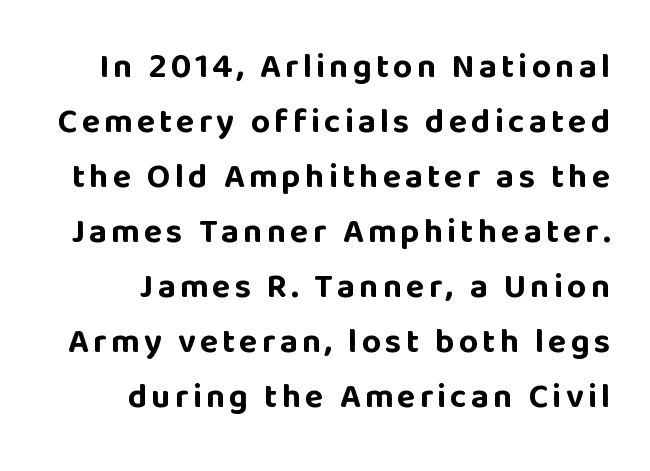
The image shows 34 px bold sans-serif type, upright; set right-aligned, normal line spacing (1.62x), not underlined; low stroke contrast and a large x-height.
